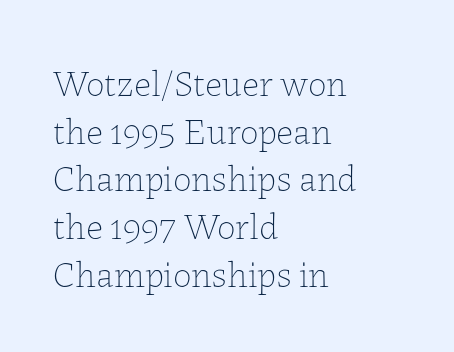
Q: Is the text bold? A: No.
Q: Is the text italic (slanted)? A: No, it is upright.
Q: Is the text underlined? A: No.
Q: How is the paragraph aligned? A: Left-aligned.
Q: Is the spacing between letters normal or unusually wide? A: Normal.
Q: Is the spacing between lines tight, normal or loose? A: Normal.
Q: Width (condensed, normal, or wide)? A: Normal.
Q: Stroke contrast? A: Low.
Q: x-height? A: Medium.
Q: Monospaced? A: No.
